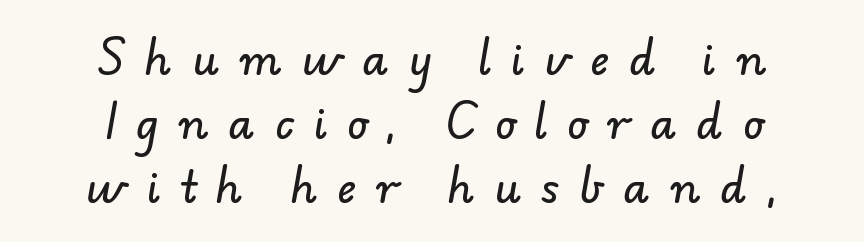
The image shows 42 px sans-serif type; set centered, normal line spacing (1.52x), unusually wide letter spacing (+0.47 em), not underlined; low stroke contrast and a small x-height.
